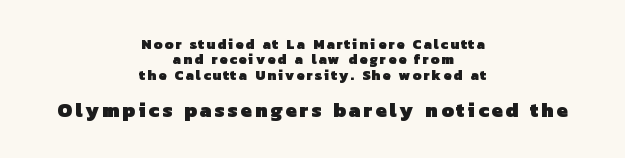
{"bold": "yes", "underline": "no", "align": "center", "line_spacing": "tight", "line_spacing_ratio": 1.09, "larger_block": "second", "size_ratio": 1.43, "glyph_px": 20}
